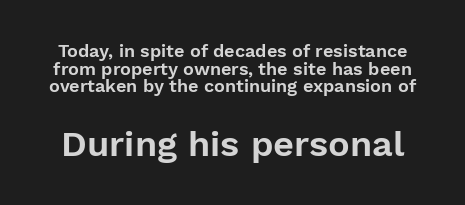
How are the letters spaced? Ordinarily, with no added tracking. Horizontal bands of white between lines are thin slivers. This is sans-serif lettering, the kind often seen on screens and signage. Each letter keeps its own natural width here, so spacing adapts to shape. When letters stand straight like this, we call the style roman or upright. The composition opens small and finishes big.
